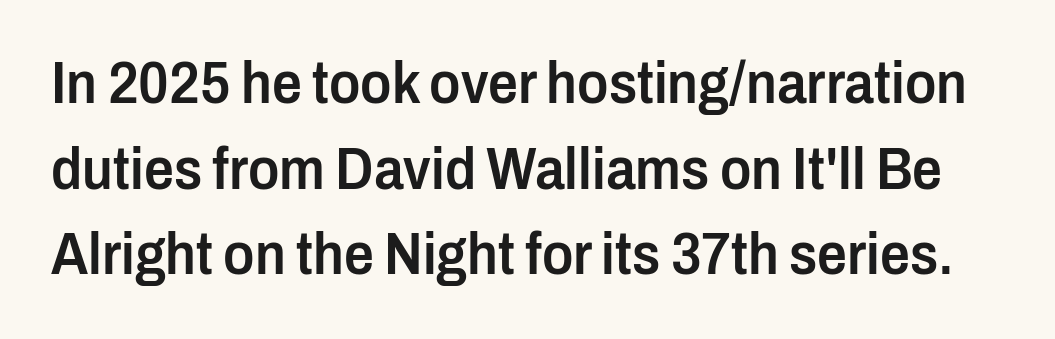
Q: Is the text bold? A: Semi-bold.
Q: Is the text italic (slanted)? A: No, it is upright.
Q: Is the typeface a serif or a sans-serif typeface? A: Sans-serif.
Q: Is the text underlined? A: No.
Q: Is the spacing between letters normal or unusually wide? A: Normal.
Q: Is the spacing between lines tight, normal or loose? A: Normal.
Q: Width (condensed, normal, or wide)? A: Condensed.
Q: Stroke contrast? A: Low.
Q: x-height? A: Medium.
Q: Monospaced? A: No.
